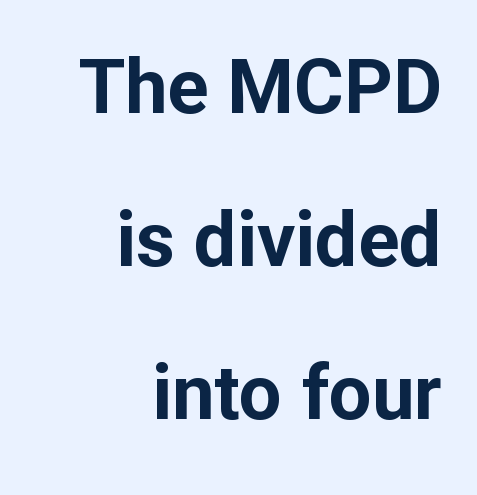
{"serif": "no", "italic": "no", "bold": "yes", "weight": "bold", "width": "normal", "stroke_contrast": "low", "x_height": "medium", "monospaced": "no", "underline": "no", "align": "right", "line_spacing": "loose", "line_spacing_ratio": 2.01, "letter_spacing": "normal", "letter_spacing_em": 0.0, "glyph_px": 76}
